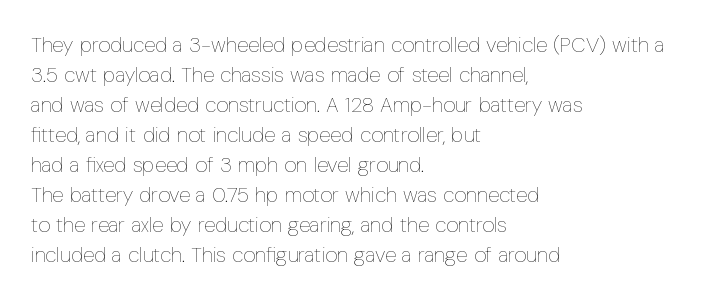
Compared with typical body copy, the letter spacing here is the same. The text block is weighted toward the left margin, trailing off unevenly rightward. The foot of each line stays bare and open. Evenly set lines give the paragraph a standard silhouette. Stroke thickness stays within the range of a standard reading face or lighter.
